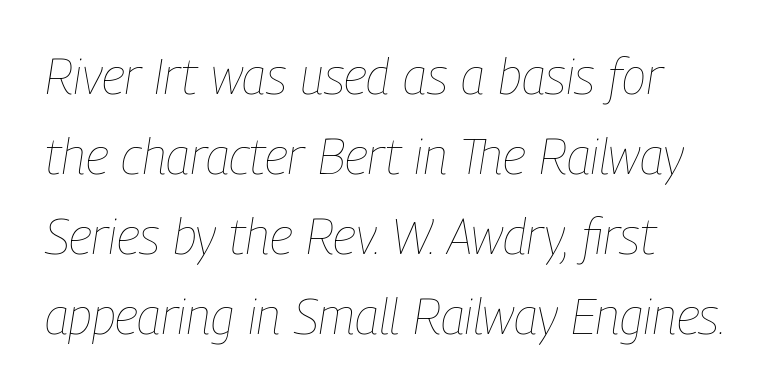
Q: Is the text bold? A: No.
Q: Is the text italic (slanted)? A: Yes, it leans right by about 9 degrees.
Q: Is the text underlined? A: No.
Q: How is the paragraph aligned? A: Left-aligned.
Q: Is the spacing between letters normal or unusually wide? A: Normal.
Q: Is the spacing between lines tight, normal or loose? A: Normal.
Q: Width (condensed, normal, or wide)? A: Condensed.
Q: Stroke contrast? A: Low.
Q: x-height? A: Medium.
Q: Monospaced? A: No.
